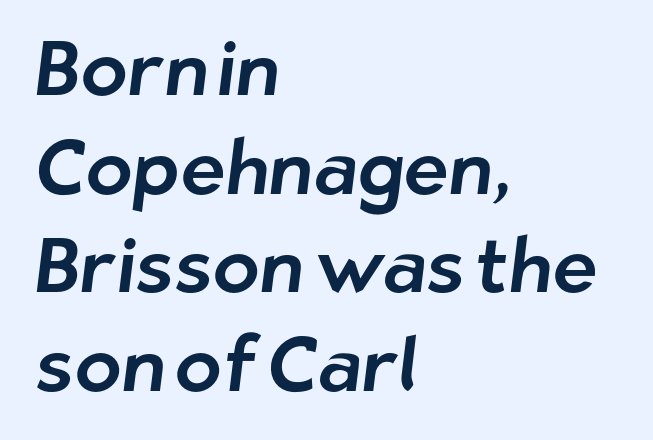
In CSS terms this would be text-align: left. In terms of letterform style, serifs are entirely absent. A typesetter would call this zero additional tracking. Looks like regular typesetting: each glyph gets only the width it needs.
